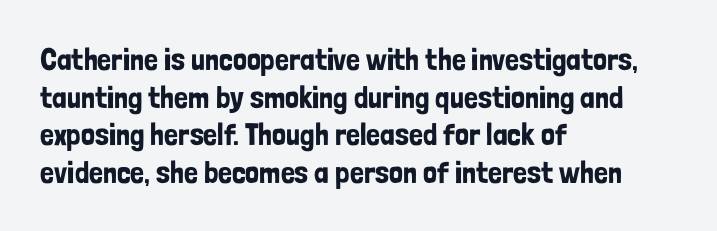
{"serif": "no", "italic": "no", "width": "condensed", "stroke_contrast": "low", "x_height": "medium", "monospaced": "no", "underline": "no", "align": "left", "line_spacing_ratio": 1.21, "letter_spacing": "normal", "letter_spacing_em": 0.0, "glyph_px": 31}
